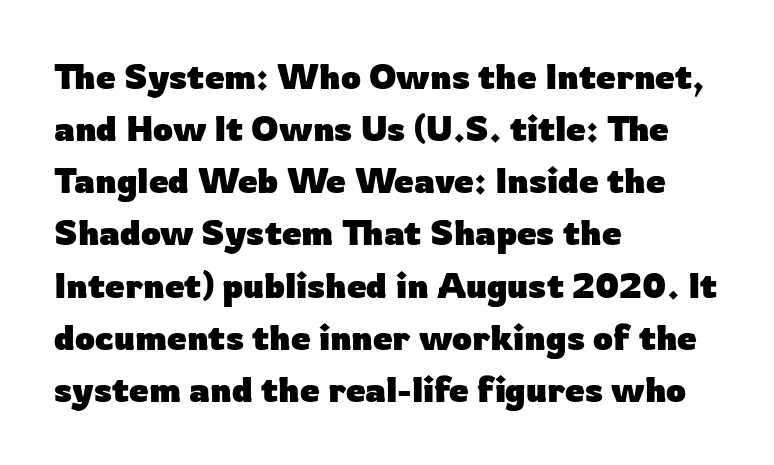
In terms of letterspacing, this is plain default setting. I'd call this a sans setting — the letters go barefoot. Here the designer chose a conventional face with non-uniform glyph widths. Bold? Absolutely — the strokes are thick and heavy. Compared with typical paragraphs, the rows here are spaced about the same. These lines were composed using upright roman letters.
